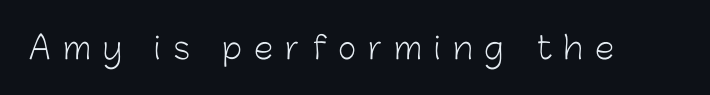
The image shows 31 px light sans-serif type, upright; set unusually wide letter spacing (+0.4 em), not underlined; low stroke contrast and a medium x-height.
